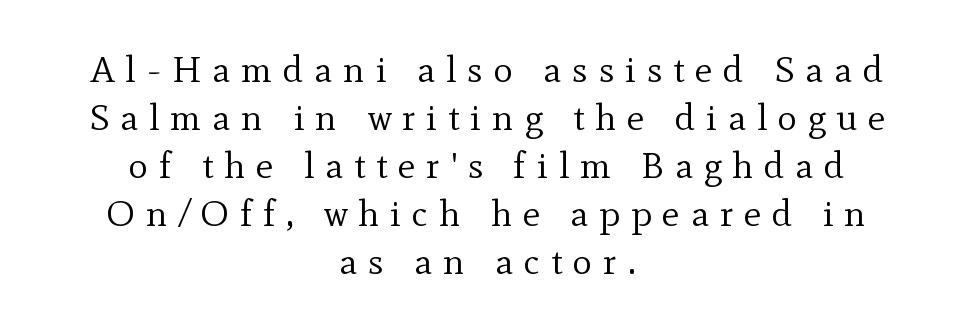
The image shows 37 px regular-weight serif type, upright; set centered, normal line spacing (1.3x), unusually wide letter spacing (+0.29 em), not underlined; a small x-height.
